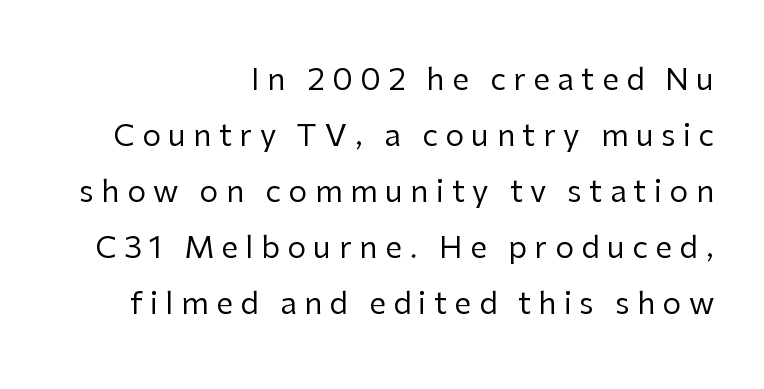
These glyphs show unthickened strokes, regular width or finer. A sans-serif font was chosen for this passage. What stands out about the letter spacing? Its width — letters are far apart. Lines of text with bare space underneath.
